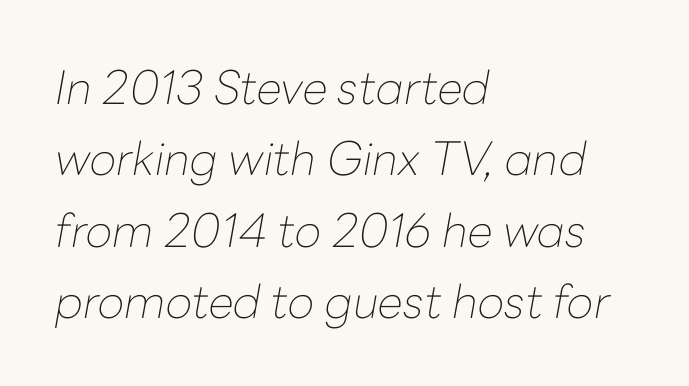
{"italic": "yes", "lean": "right", "slant_degrees": 10, "bold": "no", "weight": "thin", "width": "normal", "stroke_contrast": "low", "x_height": "medium", "monospaced": "no", "underline": "no", "align": "left", "line_spacing": "normal", "line_spacing_ratio": 1.55, "letter_spacing": "normal", "letter_spacing_em": 0.0, "glyph_px": 46}
